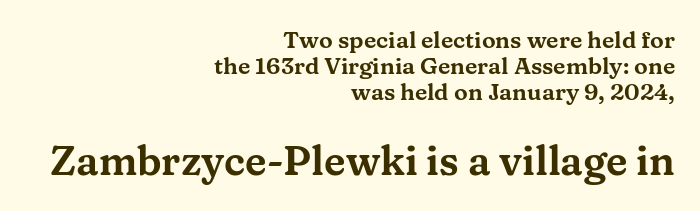
The image shows 40 px wide serif type, upright; set right-aligned, tight line spacing (1.13x), normal letter spacing, not underlined; the second (bottom) block is 1.74x larger; medium stroke contrast and a medium x-height.
